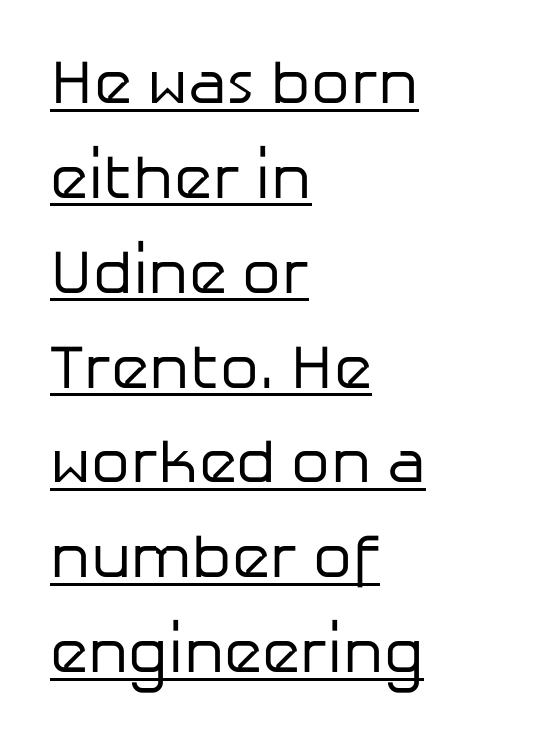
The type is set solid horizontally, with unmodified tracking. Here the designer chose a conventional face with non-uniform glyph widths. Heaviness? Minimal to ordinary, like unemphasized prose. Layout note: lines flush left. How would I describe the line gaps? Plain and ordinary.
